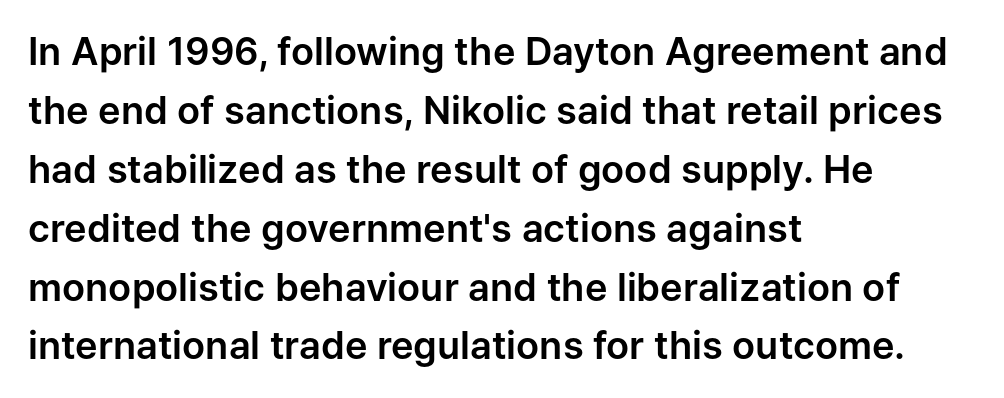
Posture: upright roman. Look at the tracking — it's just the regular setting, nothing added. A typesetter would call this leading conventional body-copy spacing. The passage shown is typed in a proportional face where columns would drift.
